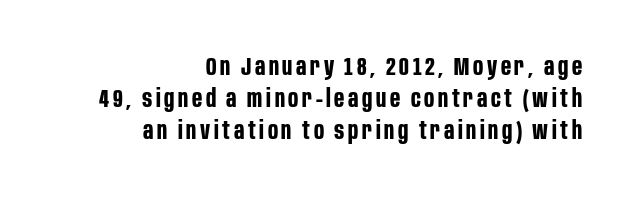
The image shows 24 px bold type, upright; set right-aligned, normal line spacing (1.34x), not underlined.
